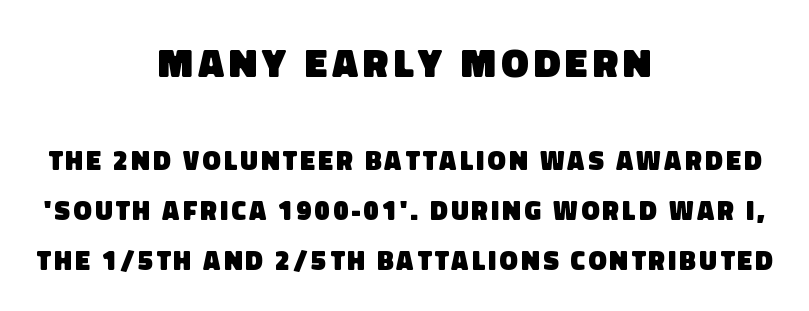
Q: Is the text bold? A: Yes.
Q: Is the typeface a serif or a sans-serif typeface? A: Sans-serif.
Q: Is the text underlined? A: No.
Q: How is the paragraph aligned? A: Centered.
Q: Which block of text is set in a larger size, the first (top) or the second (bottom)? A: The first (top) one.
Q: Width (condensed, normal, or wide)? A: Normal.
Q: Stroke contrast? A: Low.
Q: x-height? A: Large.
Q: Monospaced? A: No.
